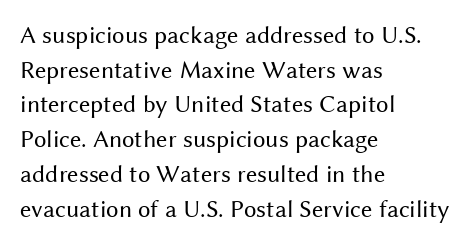
Q: Is the text bold? A: No.
Q: Is the text italic (slanted)? A: No, it is upright.
Q: Is the text underlined? A: No.
Q: How is the paragraph aligned? A: Left-aligned.
Q: Is the spacing between letters normal or unusually wide? A: Normal.
Q: Is the spacing between lines tight, normal or loose? A: Normal.
